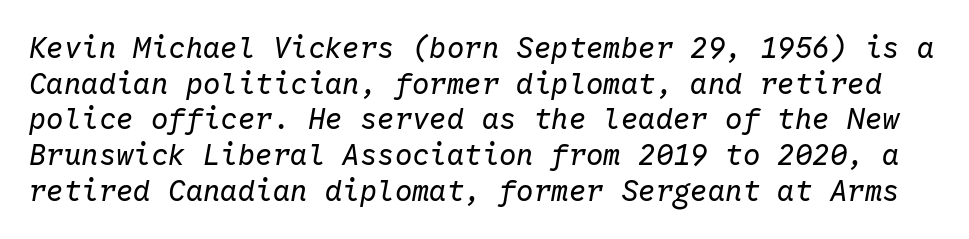
The image shows 29 px regular-weight type, italic (leaning right), monospaced; set line spacing 1.23x, normal letter spacing, not underlined; low stroke contrast and a medium x-height.
